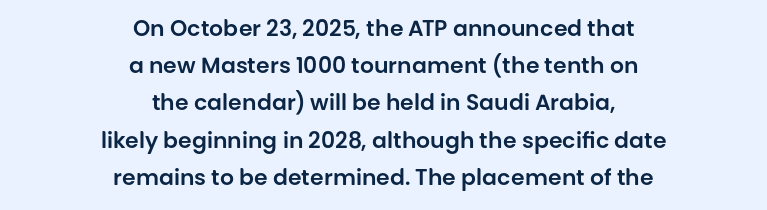
The image shows 22 px text type, upright; set centered, normal line spacing (1.69x), normal letter spacing, not underlined.
